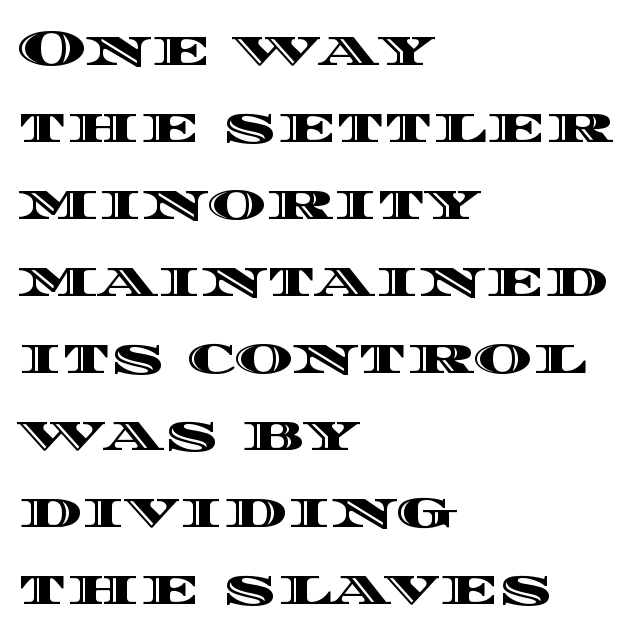
The image shows 50 px wide type, upright; set left-aligned, normal line spacing (1.54x), normal letter spacing, not underlined; a large x-height.
